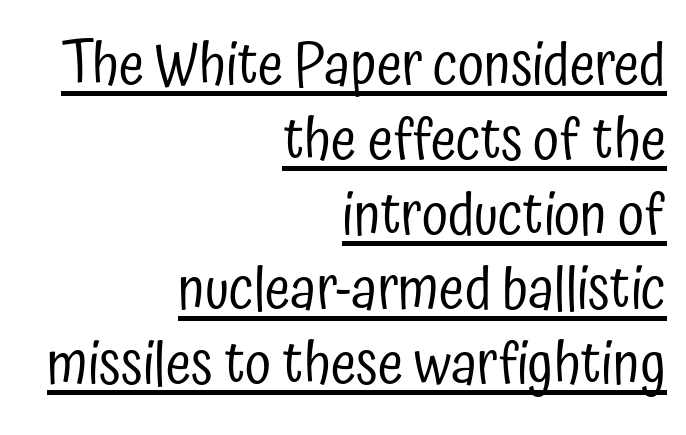
The rendering uses natural spacing where letterforms have individual widths. Vertical stems look standard width or narrower in stroke. Students, observe the line beneath the letters — that is underlining. The rows are spaced the way most documents space them.
